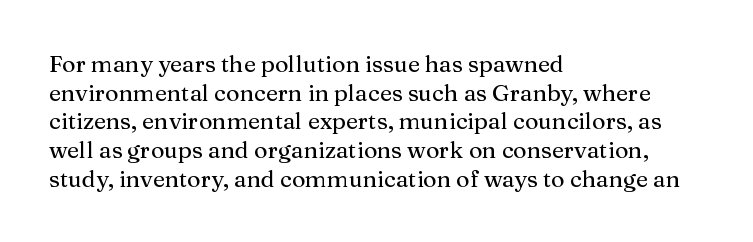
The image shows 23 px text type, upright; set left-aligned, normal line spacing (1.25x), normal letter spacing, not underlined.
